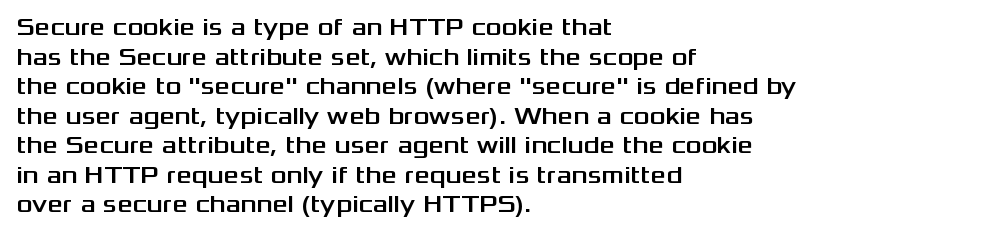
The image shows 24 px text type, upright; set left-aligned, line spacing 1.23x, normal letter spacing, not underlined.
